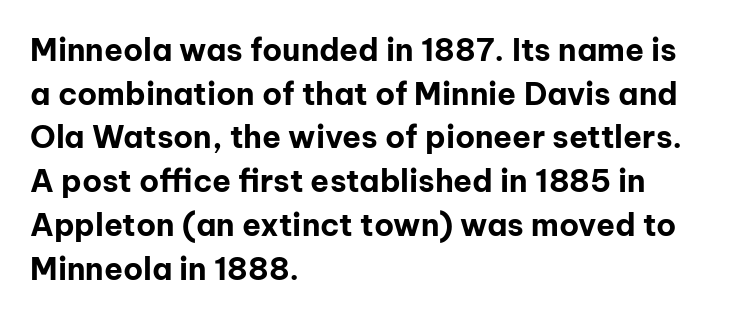
{"serif": "no", "italic": "no", "bold": "yes", "weight": "bold", "width": "normal", "stroke_contrast": "low", "x_height": "medium", "monospaced": "no", "underline": "no", "align": "left", "line_spacing": "normal", "line_spacing_ratio": 1.41, "letter_spacing": "normal", "letter_spacing_em": 0.0, "glyph_px": 31}
